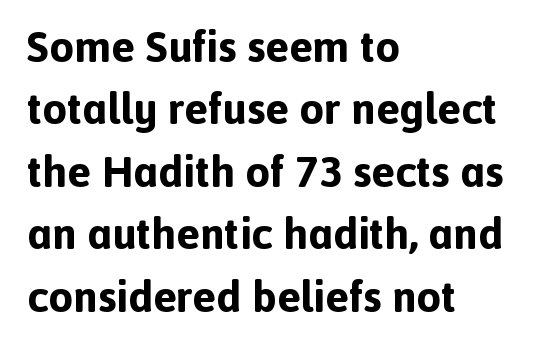
One glance says typical: line gaps are just what's usual. You could not count columns in this text — the font is proportionally spaced. Regarding serifs, this sample does without them. Clear beneath every line of the passage.
